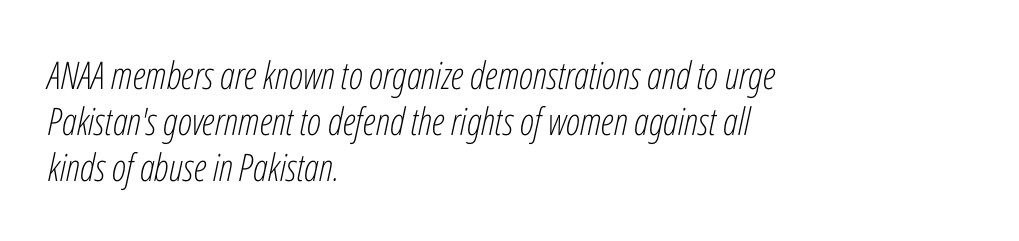
The image shows 38 px light, condensed type, italic (leaning right); set left-aligned, line spacing 1.21x, normal letter spacing, not underlined; low stroke contrast and a medium x-height.
